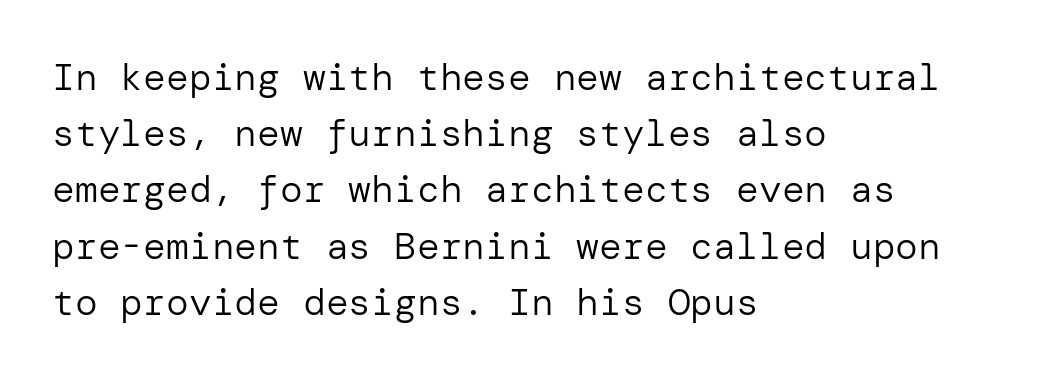
Q: Is the text bold? A: No.
Q: Is the text italic (slanted)? A: No, it is upright.
Q: Is the typeface a serif or a sans-serif typeface? A: Sans-serif.
Q: Is the text underlined? A: No.
Q: How is the paragraph aligned? A: Left-aligned.
Q: Is the spacing between letters normal or unusually wide? A: Normal.
Q: Is the spacing between lines tight, normal or loose? A: Normal.
Q: Width (condensed, normal, or wide)? A: Normal.
Q: Stroke contrast? A: Low.
Q: x-height? A: Medium.
